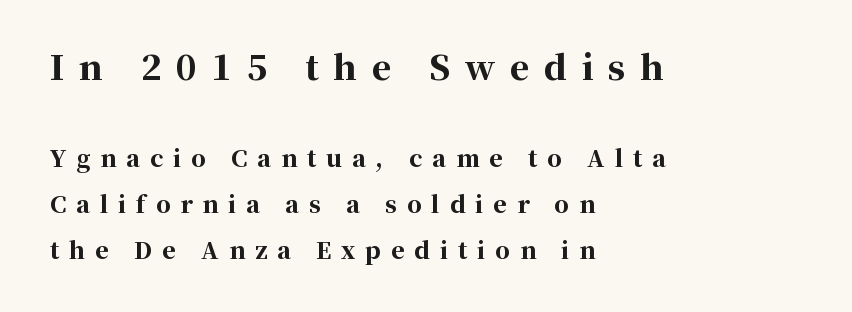
Quick note: underline off. Quick note: interline space is abundant. The passage shown has open, widely tracked lettering throughout. Does the bottom block carry the larger type? No, the top block does.
